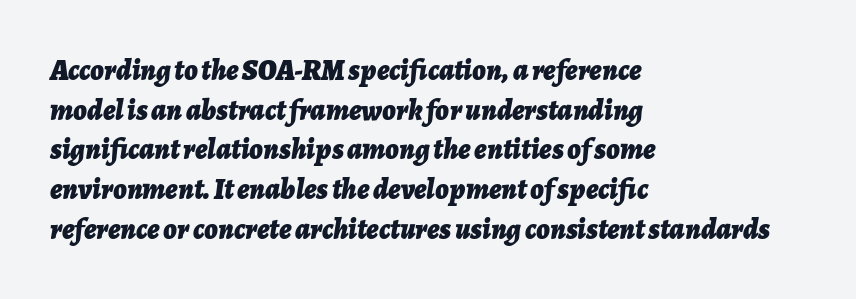
The image shows 29 px bold type, italic (leaning right); set left-aligned, normal line spacing (1.37x), normal letter spacing, not underlined; low stroke contrast and a medium x-height.
